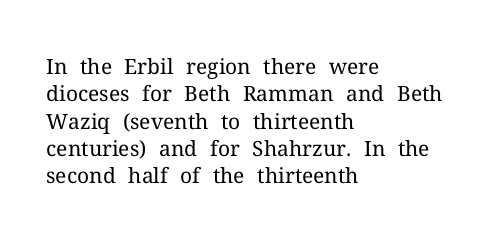
The image shows 21 px text type, upright; set left-aligned, normal line spacing (1.3x), normal letter spacing, not underlined.
